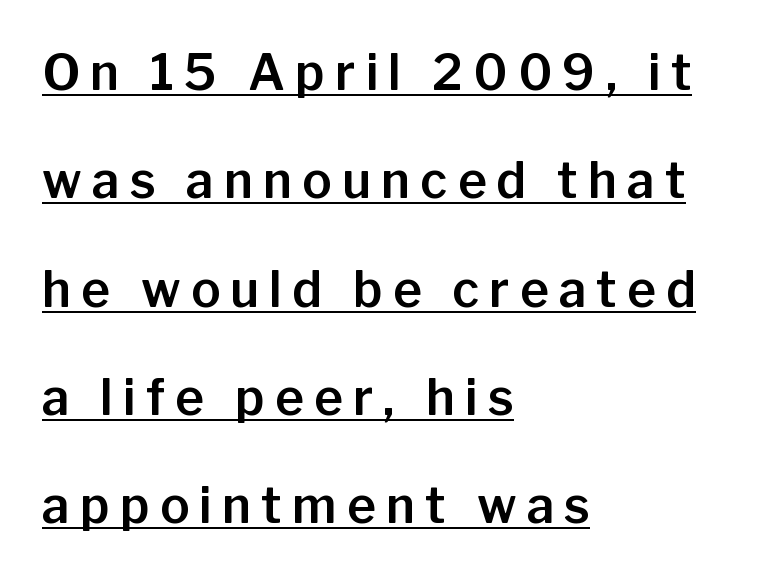
Q: Is the text italic (slanted)? A: No, it is upright.
Q: Is the typeface a serif or a sans-serif typeface? A: Sans-serif.
Q: Is the text underlined? A: Yes.
Q: How is the paragraph aligned? A: Left-aligned.
Q: Is the spacing between letters normal or unusually wide? A: Unusually wide.
Q: Is the spacing between lines tight, normal or loose? A: Loose.
Q: Width (condensed, normal, or wide)? A: Normal.
Q: Stroke contrast? A: Low.
Q: x-height? A: Medium.
Q: Monospaced? A: No.
